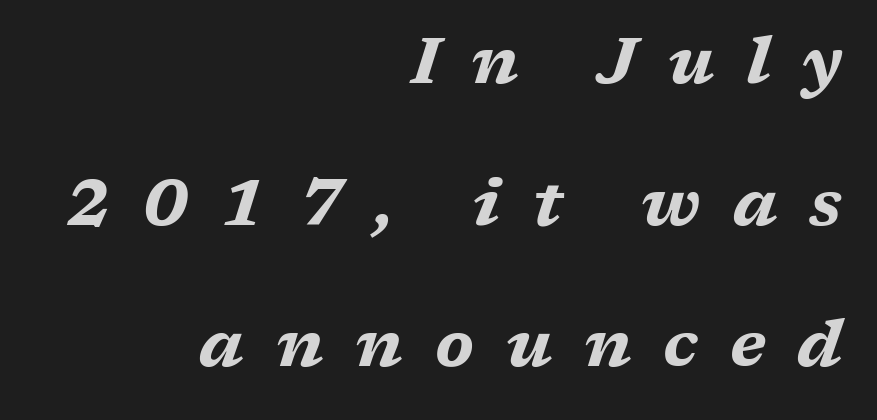
The image shows 65 px bold, wide type, italic (leaning right); set right-aligned, loose line spacing (2.18x), unusually wide letter spacing (+0.49 em), not underlined; medium stroke contrast and a medium x-height.
